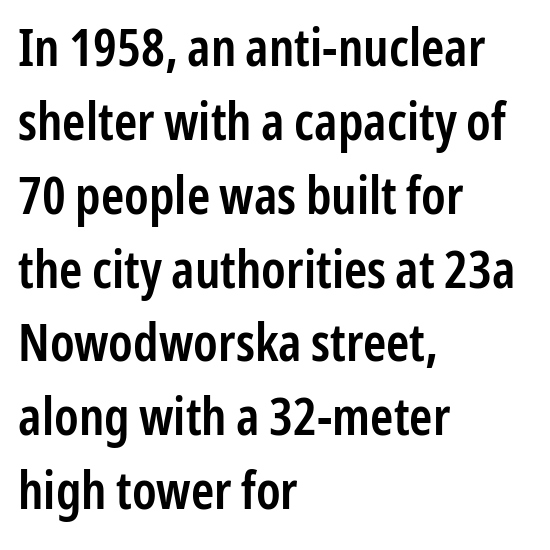
{"serif": "no", "italic": "no", "bold": "semi", "weight": "semibold", "width": "condensed", "stroke_contrast": "low", "x_height": "medium", "monospaced": "no", "underline": "no", "align": "left", "line_spacing": "normal", "line_spacing_ratio": 1.42, "letter_spacing": "normal", "letter_spacing_em": 0.0, "glyph_px": 52}
